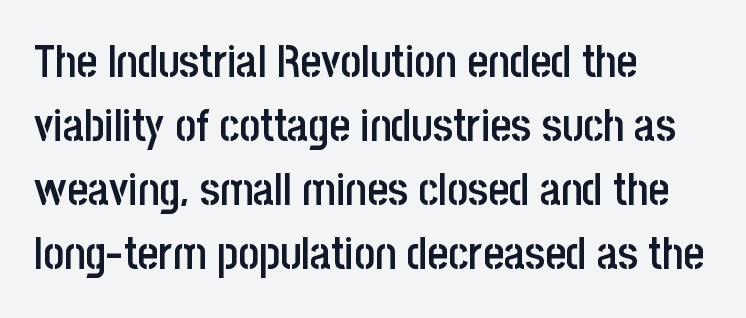
Q: Is the text bold? A: Semi-bold.
Q: Is the text italic (slanted)? A: No, it is upright.
Q: Is the typeface a serif or a sans-serif typeface? A: Sans-serif.
Q: Is the text underlined? A: No.
Q: How is the paragraph aligned? A: Left-aligned.
Q: Is the spacing between letters normal or unusually wide? A: Normal.
Q: Is the spacing between lines tight, normal or loose? A: Normal.
Q: Width (condensed, normal, or wide)? A: Condensed.
Q: Stroke contrast? A: Low.
Q: x-height? A: Large.
Q: Monospaced? A: No.
